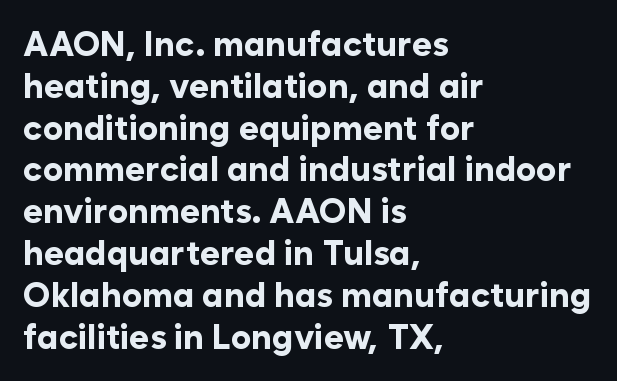
The image shows 34 px bold sans-serif type, upright; set left-aligned, line spacing 1.23x, normal letter spacing, not underlined; low stroke contrast and a medium x-height.
